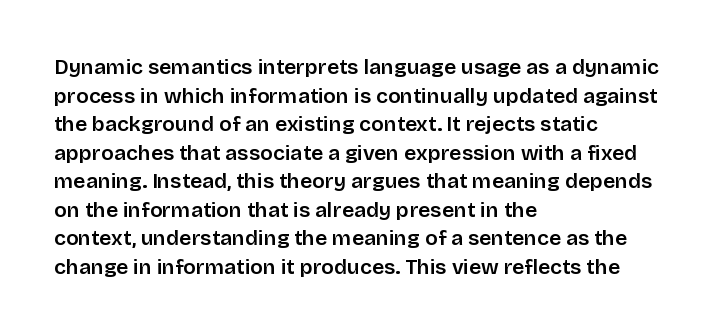
This sample uses an upright cut, with every glyph sitting square on the baseline. Moderately thickened strokes mark this as semibold type. Short note: letters normally spaced. A typesetter would call this leading conventional body-copy spacing. Just letters on the line, the space beneath them empty. Casual observation: everything's shoved over to the left.
